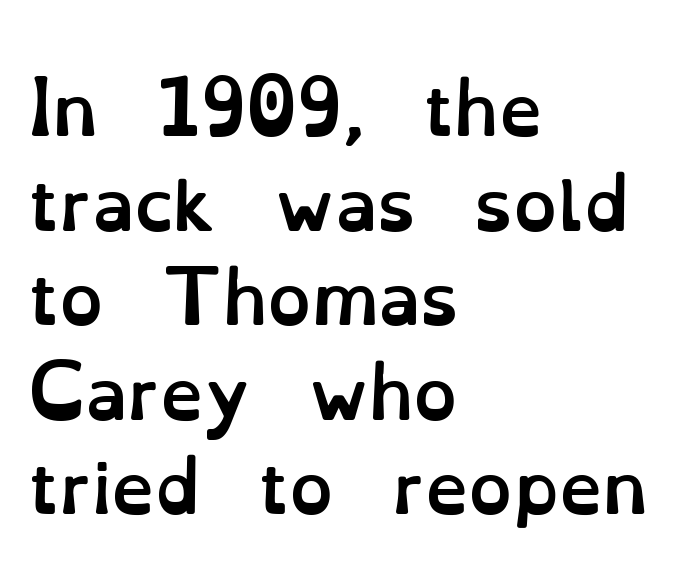
The image shows 69 px semibold type, upright; set left-aligned, normal line spacing (1.37x), normal letter spacing, not underlined; low stroke contrast and a small x-height.
